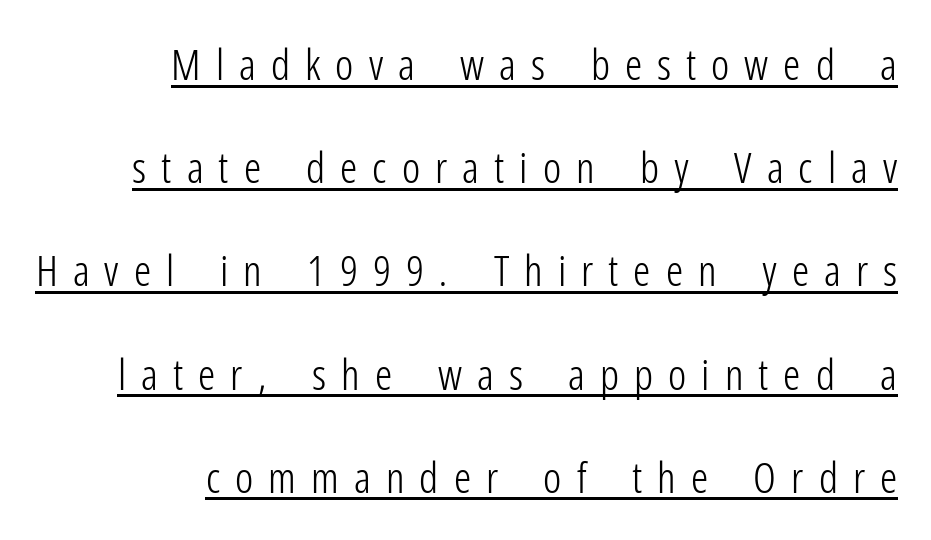
The image shows 43 px light, condensed sans-serif type, upright; set right-aligned, loose line spacing (2.4x), unusually wide letter spacing (+0.35 em), underlined; low stroke contrast and a medium x-height.
